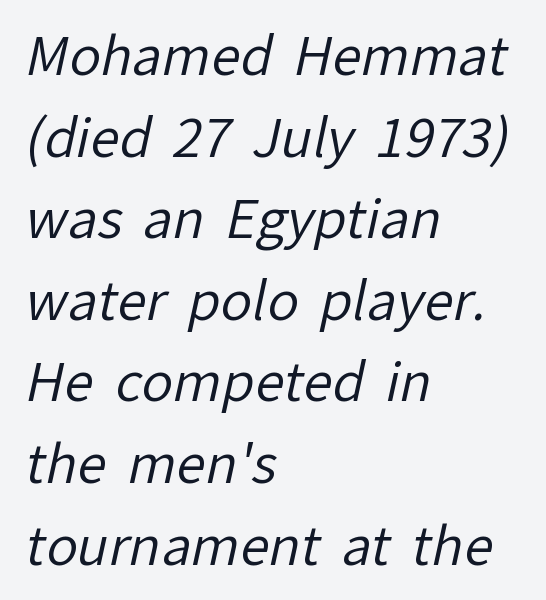
The image shows 53 px regular-weight sans-serif type; set left-aligned, normal line spacing (1.54x), normal letter spacing, not underlined; low stroke contrast and a medium x-height.
